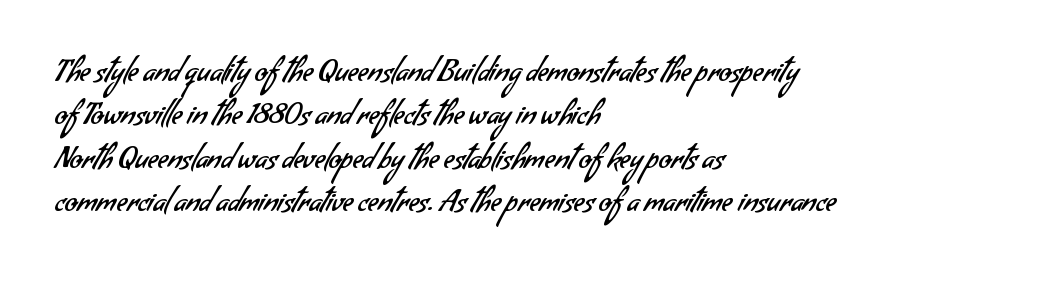
{"serif": "no", "bold": "no", "weight": "regular", "width": "normal", "stroke_contrast": "low", "x_height": "small", "monospaced": "no", "underline": "no", "align": "left", "line_spacing": "normal", "line_spacing_ratio": 1.5, "letter_spacing": "normal", "letter_spacing_em": 0.0, "glyph_px": 29}
